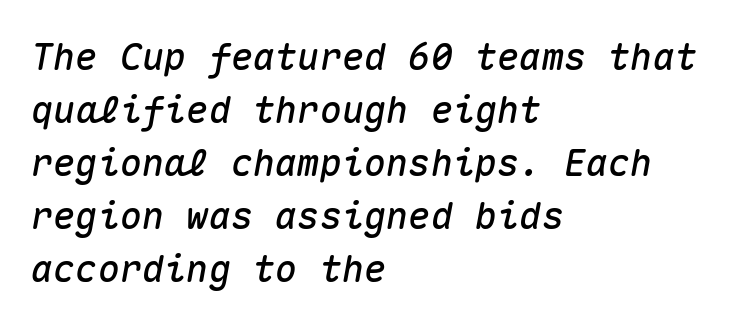
Does extra space separate the letters? No, they use regular spacing. Vertically, the passage feels balanced, rows spaced as you'd expect. Compared with a centered layout, this one pins lines to the left instead. Each letter, wide or thin by design, is forced into the same width here.
